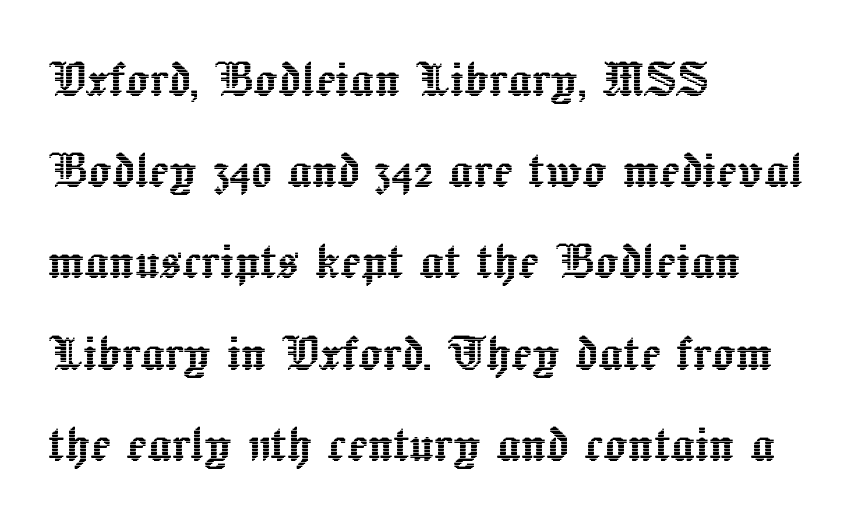
{"italic": "no", "width": "normal", "x_height": "medium", "monospaced": "no", "underline": "no", "align": "left", "line_spacing": "normal", "line_spacing_ratio": 1.52, "letter_spacing": "normal", "letter_spacing_em": 0.0, "glyph_px": 60}
